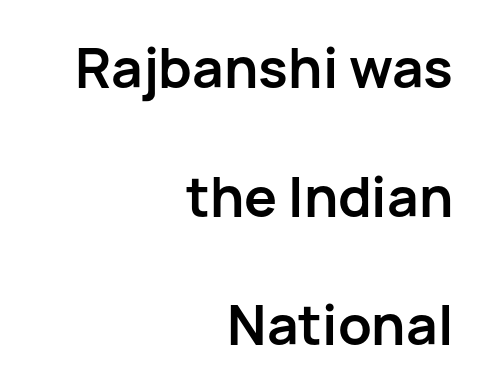
{"serif": "no", "italic": "no", "bold": "yes", "weight": "semibold", "width": "normal", "stroke_contrast": "low", "x_height": "medium", "monospaced": "no", "underline": "no", "align": "right", "line_spacing": "loose", "line_spacing_ratio": 2.34, "letter_spacing": "normal", "letter_spacing_em": 0.0, "glyph_px": 55}
